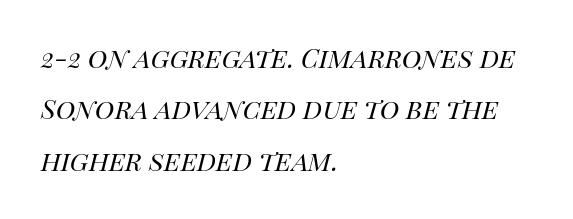
Q: Is the text bold? A: No.
Q: Is the text italic (slanted)? A: Yes, it leans right by about 14 degrees.
Q: Is the text underlined? A: No.
Q: How is the paragraph aligned? A: Left-aligned.
Q: Is the spacing between letters normal or unusually wide? A: Normal.
Q: Is the spacing between lines tight, normal or loose? A: Normal.
Q: Width (condensed, normal, or wide)? A: Normal.
Q: Stroke contrast? A: High.
Q: x-height? A: Large.
Q: Monospaced? A: No.
